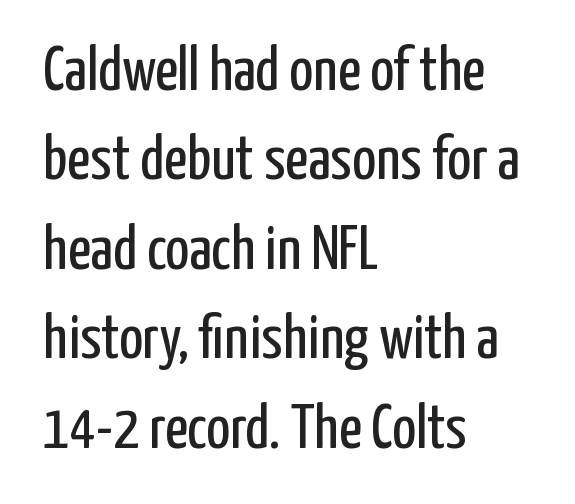
The image shows 63 px regular-weight, condensed sans-serif type, upright; set left-aligned, normal line spacing (1.42x), normal letter spacing, not underlined; low stroke contrast and a medium x-height.
